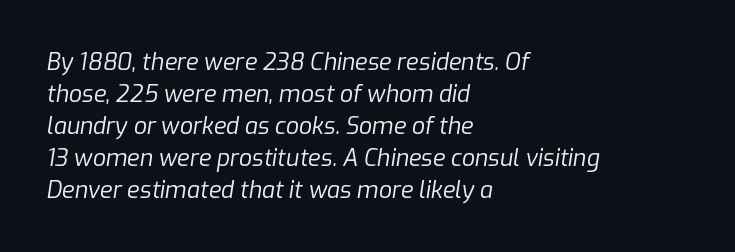
The line texture is even and compact thanks to regular tracking. This sample uses an oblique cut, with every glyph tilted off the vertical. Every row of glyphs begins at an identical x-position on the left. The space beneath each line is pristine and unruled. Rows of type keep a routine distance in the vertical direction.
